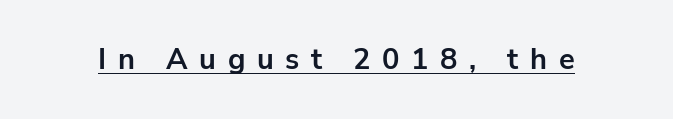
Q: Is the text bold? A: Yes.
Q: Is the text italic (slanted)? A: No, it is upright.
Q: Is the typeface a serif or a sans-serif typeface? A: Sans-serif.
Q: Is the text underlined? A: Yes.
Q: Is the spacing between letters normal or unusually wide? A: Unusually wide.
Q: Width (condensed, normal, or wide)? A: Normal.
Q: Stroke contrast? A: Low.
Q: x-height? A: Medium.
Q: Monospaced? A: No.
